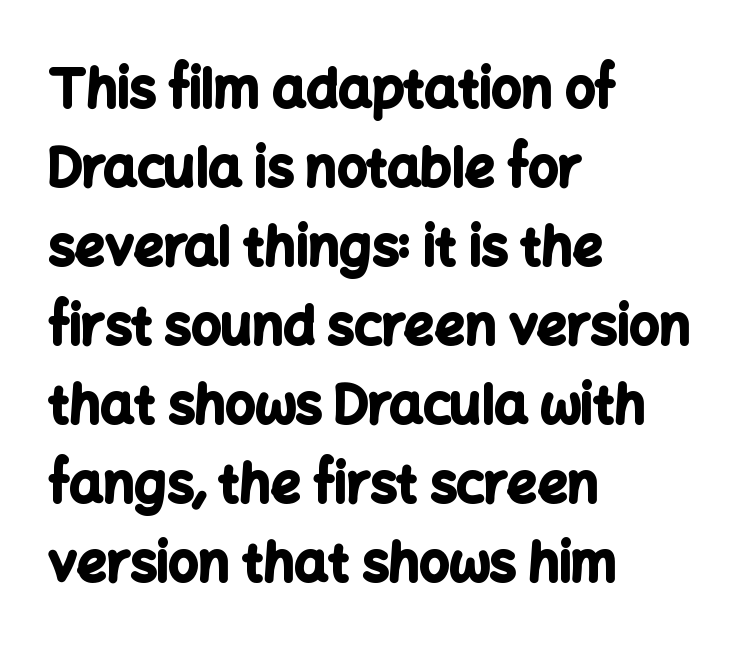
The image shows 53 px bold sans-serif type, upright; set left-aligned, normal line spacing (1.49x), normal letter spacing, not underlined; low stroke contrast and a medium x-height.
